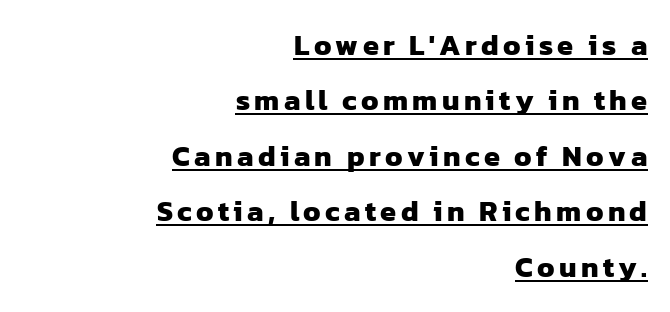
{"serif": "no", "bold": "yes", "weight": "heavy", "width": "normal", "stroke_contrast": "low", "x_height": "medium", "monospaced": "no", "underline": "yes", "align": "right", "line_spacing": "loose", "line_spacing_ratio": 1.91, "glyph_px": 29}
